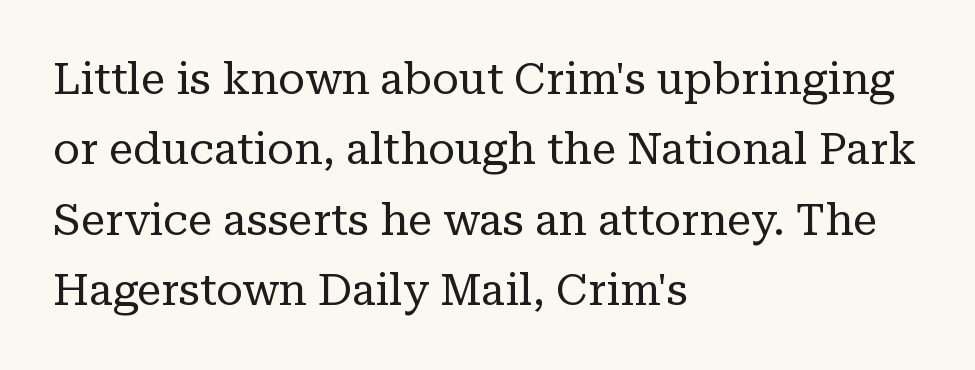
The image shows 44 px regular-weight serif type, upright; set left-aligned, normal line spacing (1.6x), normal letter spacing, not underlined; low stroke contrast and a medium x-height.
